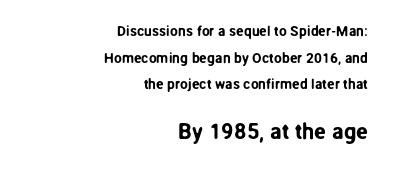
The image shows 22 px text type, upright; set right-aligned, loose line spacing (1.9x), normal letter spacing, not underlined; the second (bottom) block is 1.57x larger.
